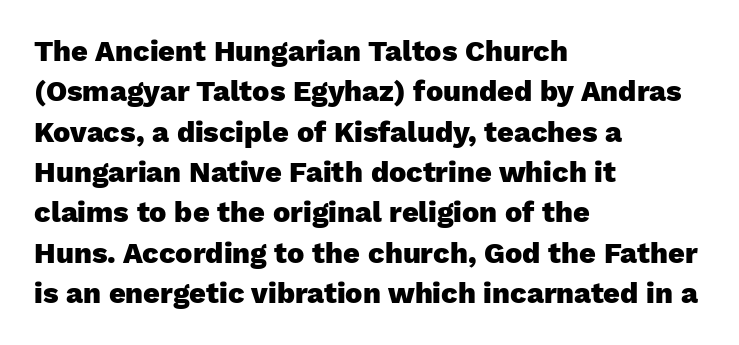
{"serif": "no", "italic": "no", "bold": "yes", "weight": "heavy", "width": "normal", "stroke_contrast": "low", "x_height": "medium", "monospaced": "no", "underline": "no", "align": "left", "line_spacing": "normal", "line_spacing_ratio": 1.39, "letter_spacing": "normal", "letter_spacing_em": 0.0, "glyph_px": 29}
